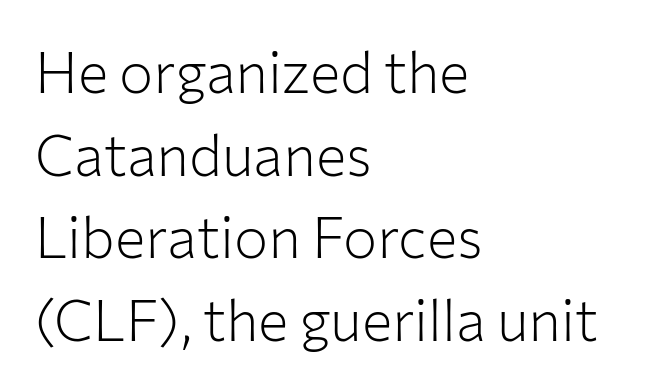
Q: Is the text bold? A: No.
Q: Is the text italic (slanted)? A: No, it is upright.
Q: Is the typeface a serif or a sans-serif typeface? A: Sans-serif.
Q: Is the text underlined? A: No.
Q: How is the paragraph aligned? A: Left-aligned.
Q: Is the spacing between letters normal or unusually wide? A: Normal.
Q: Is the spacing between lines tight, normal or loose? A: Normal.
Q: Width (condensed, normal, or wide)? A: Normal.
Q: Stroke contrast? A: Low.
Q: x-height? A: Medium.
Q: Monospaced? A: No.
